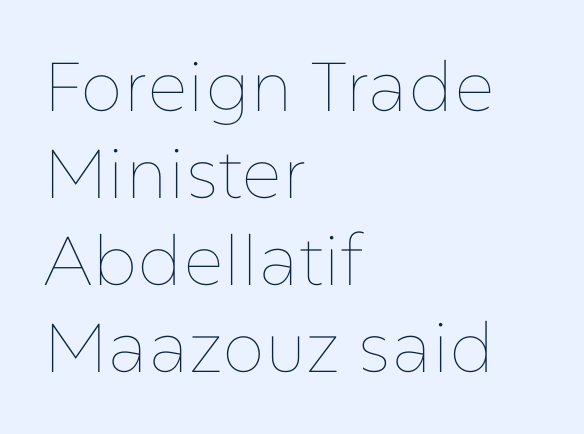
{"italic": "no", "bold": "no", "weight": "thin", "width": "normal", "stroke_contrast": "low", "x_height": "medium", "monospaced": "no", "underline": "no", "align": "left", "line_spacing": "normal", "line_spacing_ratio": 1.26, "letter_spacing": "normal", "letter_spacing_em": 0.0, "glyph_px": 69}
